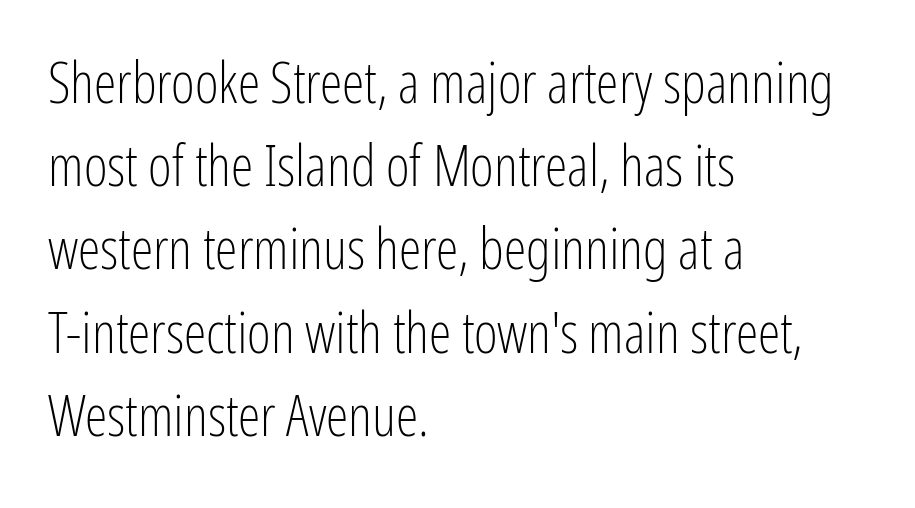
The strokes carry an ordinary text weight at most. Rule under the text: the space is simply empty. The typesetter chose a ragged-right arrangement here. A typesetter would label this face a sans.
